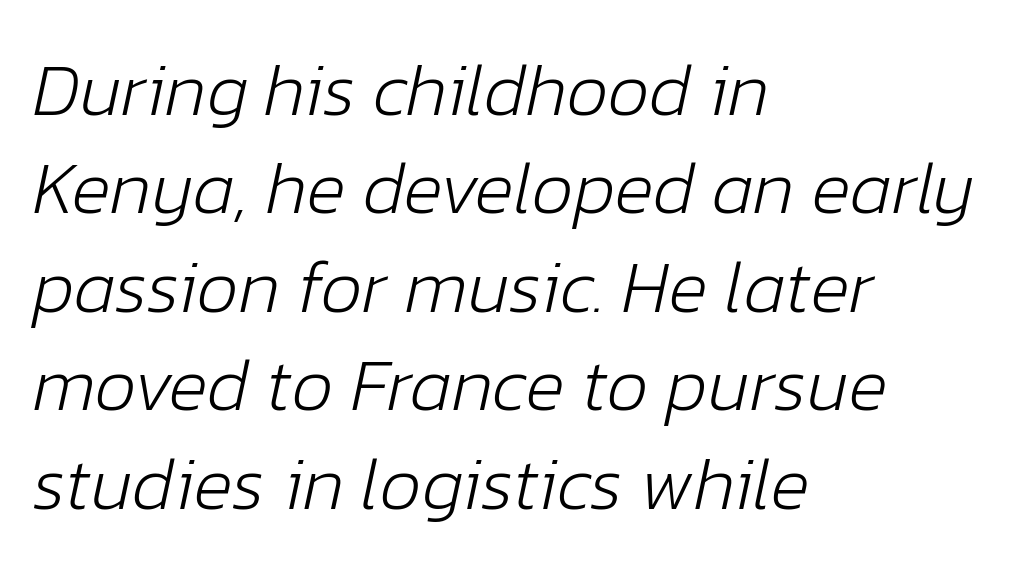
The image shows 74 px light type, italic (leaning right); set left-aligned, normal line spacing (1.33x), normal letter spacing, not underlined; low stroke contrast and a medium x-height.
